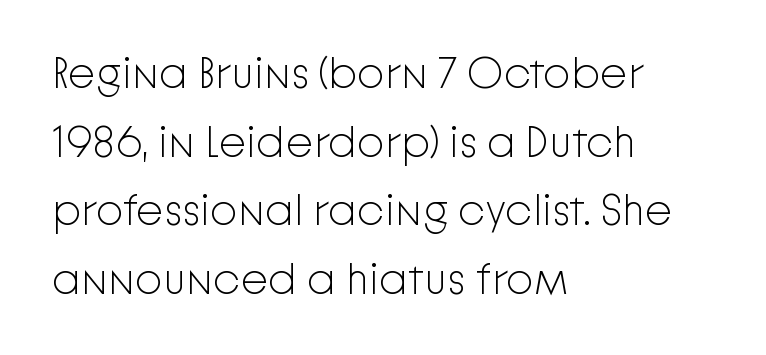
{"serif": "no", "italic": "no", "bold": "no", "weight": "light", "width": "normal", "stroke_contrast": "low", "x_height": "medium", "monospaced": "no", "underline": "no", "align": "left", "line_spacing": "normal", "line_spacing_ratio": 1.56, "letter_spacing": "normal", "letter_spacing_em": 0.0, "glyph_px": 44}
